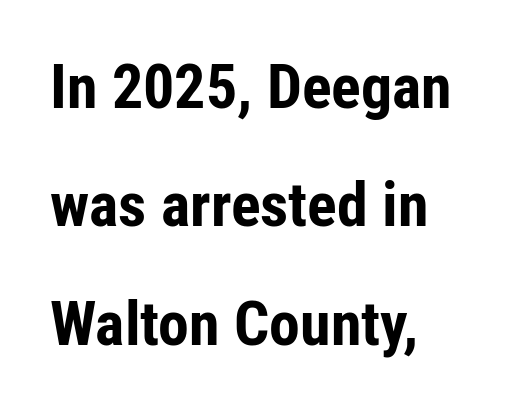
The lettering holds an erect, upright posture throughout. Anything drawn beneath the words? Only blank space. One-word summary of the alignment: left. Think of a printed novel: that variable character pitch is what you see here. The passage shown stacks its lines with a broad gap.
